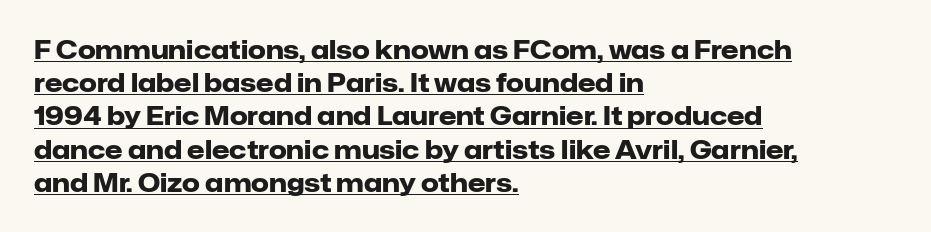
Posture: upright roman. Students, note that the glyphs here touch the page at normal intervals. These lines stack with their left ends in a neat column. The space between consecutive lines is moderate. I'd describe the lettering as bold — thick and assertive. Has an underline been added? It has.
